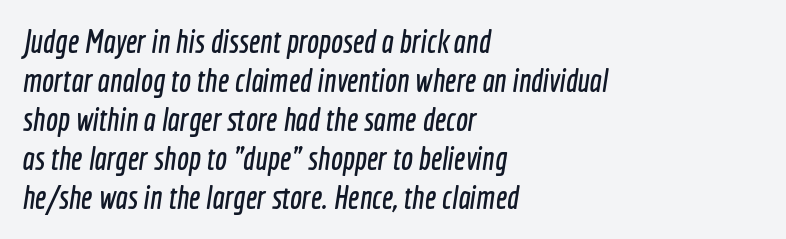
{"serif": "no", "width": "condensed", "x_height": "medium", "monospaced": "no", "underline": "no", "align": "left", "line_spacing_ratio": 1.22, "letter_spacing": "normal", "letter_spacing_em": 0.0, "glyph_px": 32}
